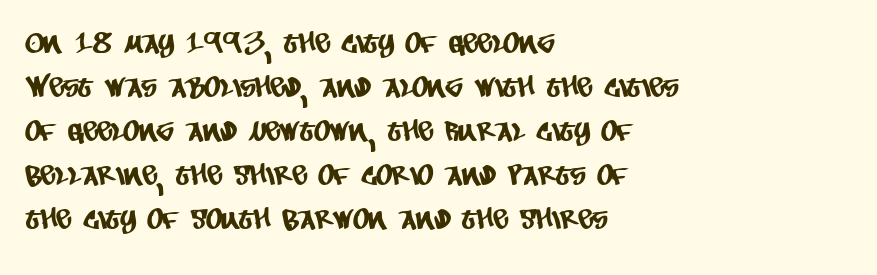
Q: Is the typeface a serif or a sans-serif typeface? A: Sans-serif.
Q: Is the text underlined? A: No.
Q: How is the paragraph aligned? A: Left-aligned.
Q: Is the spacing between letters normal or unusually wide? A: Normal.
Q: Is the spacing between lines tight, normal or loose? A: Normal.
Q: Width (condensed, normal, or wide)? A: Condensed.
Q: Stroke contrast? A: Low.
Q: x-height? A: Large.
Q: Monospaced? A: No.
